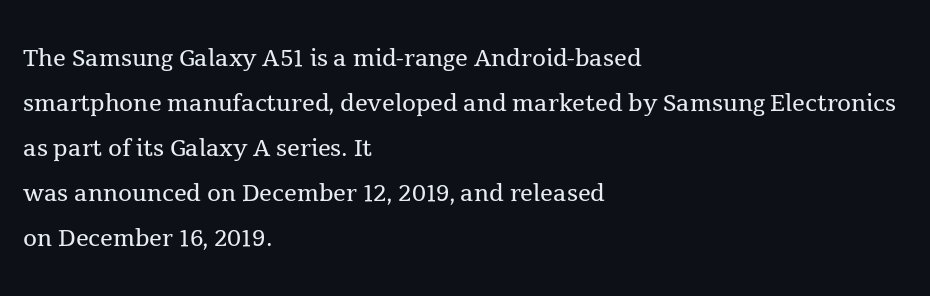
The image shows 32 px regular-weight serif type, upright; set left-aligned, normal line spacing (1.41x), normal letter spacing, not underlined; a medium x-height.
